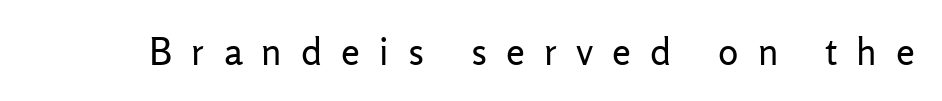
{"serif": "no", "italic": "no", "bold": "no", "weight": "regular", "width": "normal", "stroke_contrast": "low", "x_height": "medium", "monospaced": "no", "underline": "no", "letter_spacing": "wide", "letter_spacing_em": 0.5, "glyph_px": 38}
